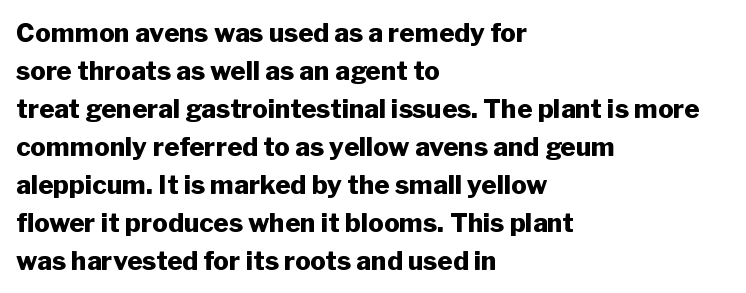
The image shows 26 px bold type, upright; set left-aligned, normal line spacing (1.46x), normal letter spacing, not underlined.
